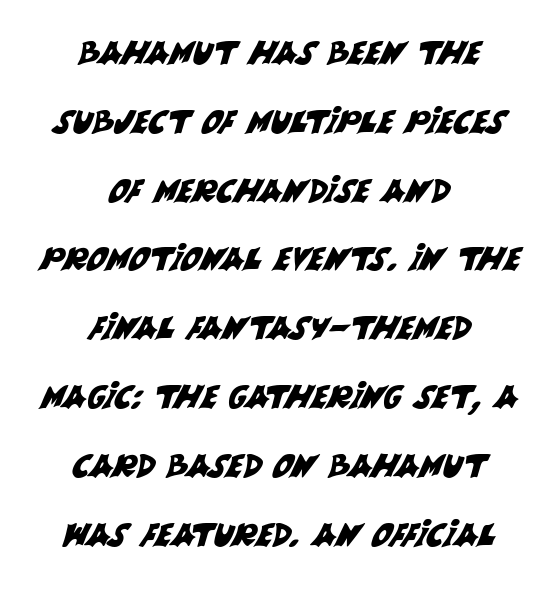
{"serif": "no", "width": "normal", "stroke_contrast": "medium", "x_height": "large", "monospaced": "no", "underline": "no", "align": "center", "line_spacing": "loose", "line_spacing_ratio": 2.15, "letter_spacing": "normal", "letter_spacing_em": 0.0, "glyph_px": 32}
